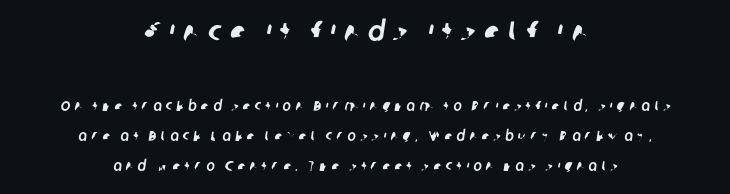
Q: Is the typeface a serif or a sans-serif typeface? A: Sans-serif.
Q: Is the text underlined? A: No.
Q: How is the paragraph aligned? A: Centered.
Q: Is the spacing between letters normal or unusually wide? A: Unusually wide.
Q: Is the spacing between lines tight, normal or loose? A: Loose.
Q: Which block of text is set in a larger size, the first (top) or the second (bottom)? A: The first (top) one.
Q: Width (condensed, normal, or wide)? A: Normal.
Q: Stroke contrast? A: Low.
Q: x-height? A: Medium.
Q: Monospaced? A: No.
